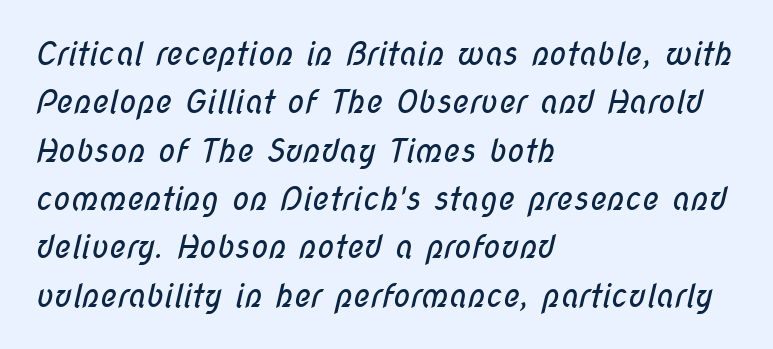
The image shows 32 px regular-weight, condensed sans-serif type; set left-aligned, normal line spacing (1.51x), normal letter spacing, not underlined; low stroke contrast and a medium x-height.
